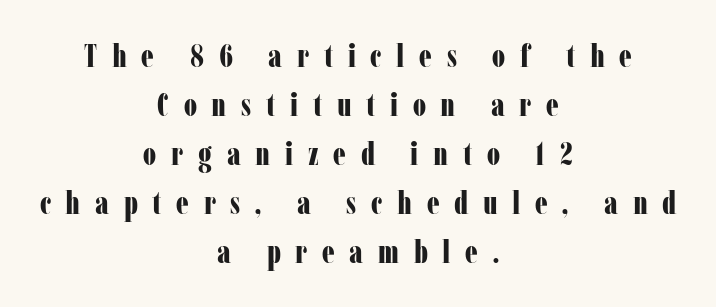
{"serif": "yes", "italic": "no", "bold": "yes", "weight": "bold", "width": "condensed", "stroke_contrast": "low", "x_height": "medium", "monospaced": "no", "underline": "no", "align": "center", "line_spacing": "normal", "line_spacing_ratio": 1.53, "letter_spacing": "wide", "letter_spacing_em": 0.46, "glyph_px": 32}
